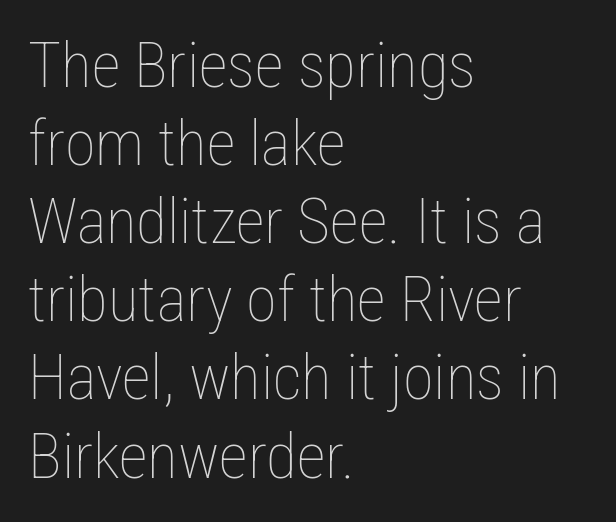
{"italic": "no", "bold": "no", "weight": "thin", "width": "condensed", "stroke_contrast": "low", "x_height": "medium", "monospaced": "no", "underline": "no", "align": "left", "line_spacing_ratio": 1.24, "letter_spacing": "normal", "letter_spacing_em": 0.0, "glyph_px": 63}
